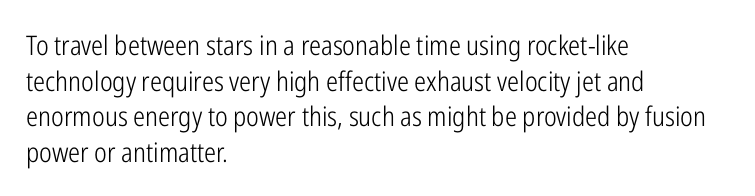
Q: Is the text bold? A: No.
Q: Is the text italic (slanted)? A: No, it is upright.
Q: Is the text underlined? A: No.
Q: How is the paragraph aligned? A: Left-aligned.
Q: Is the spacing between letters normal or unusually wide? A: Normal.
Q: Is the spacing between lines tight, normal or loose? A: Normal.
